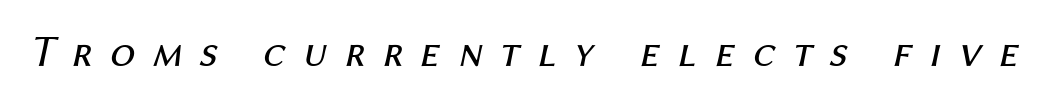
This is not heavy type; no bold has been used. The space directly below the letters is spotless. This sample uses an oblique cut, with every glyph tilted off the vertical. Here the designer chose a conventional face with non-uniform glyph widths. Is the letter spacing exaggerated? Yes — the characters are pushed far apart.
